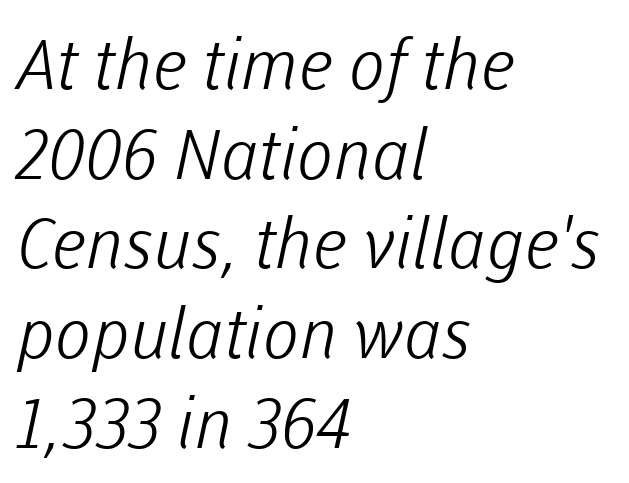
Letter spacing: default. Interline gaps are of average width in this sample. No chunkiness to these letters — they're not bold. These lines stack with their left ends in a neat column. You could not count columns in this text — the font is proportionally spaced.
